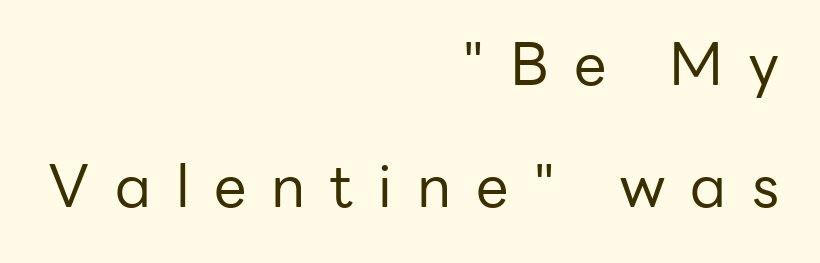
The image shows 58 px regular-weight sans-serif type, upright; set right-aligned, loose line spacing (2.1x), unusually wide letter spacing (+0.43 em), not underlined; low stroke contrast and a medium x-height.
